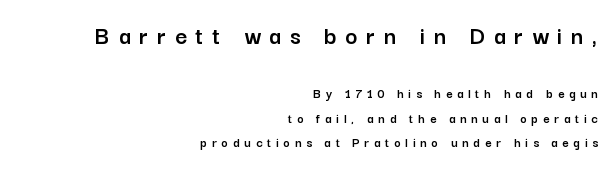
This sample is right-justified, so line beginnings fall wherever the words allow. The lettering holds an erect, upright posture throughout. Which of the two is more prominent by size? The first, at the top. There is plenty of visible air inserted between adjacent glyphs.
